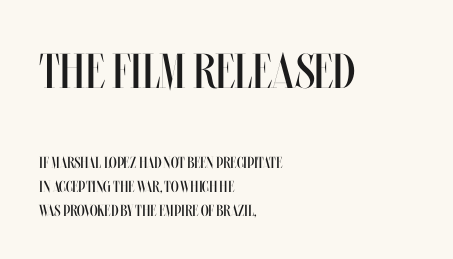
The image shows 49 px regular-weight, condensed type, upright; set left-aligned, normal line spacing (1.5x), normal letter spacing, not underlined; the first (top) block is 3.06x larger; medium stroke contrast and a large x-height.
